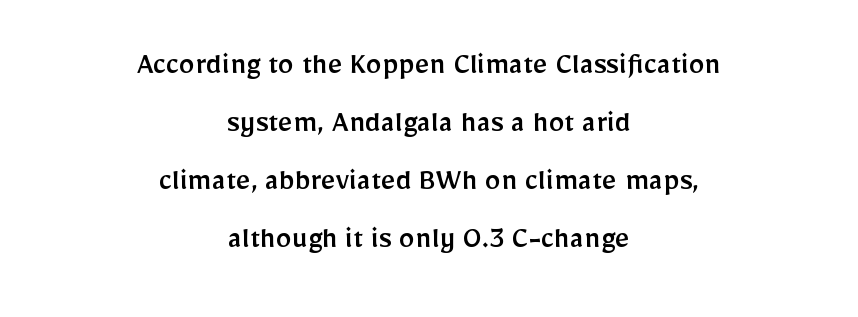
{"serif": "no", "italic": "no", "width": "normal", "stroke_contrast": "low", "x_height": "medium", "monospaced": "no", "underline": "no", "align": "center", "line_spacing_ratio": 1.81, "letter_spacing": "normal", "letter_spacing_em": 0.0, "glyph_px": 32}
